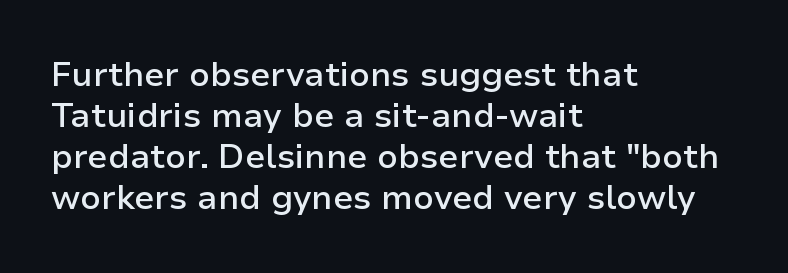
{"serif": "no", "italic": "no", "bold": "semi", "weight": "semibold", "width": "normal", "stroke_contrast": "low", "x_height": "medium", "monospaced": "no", "underline": "no", "align": "left", "line_spacing_ratio": 1.21, "letter_spacing": "normal", "letter_spacing_em": 0.0, "glyph_px": 34}
